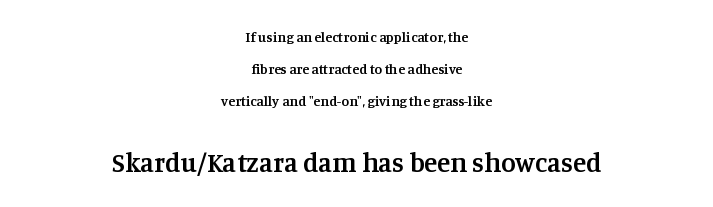
{"italic": "no", "bold": "semi", "underline": "no", "align": "center", "line_spacing": "loose", "line_spacing_ratio": 2.27, "letter_spacing": "normal", "letter_spacing_em": 0.0, "larger_block": "second", "size_ratio": 1.93, "glyph_px": 27}
